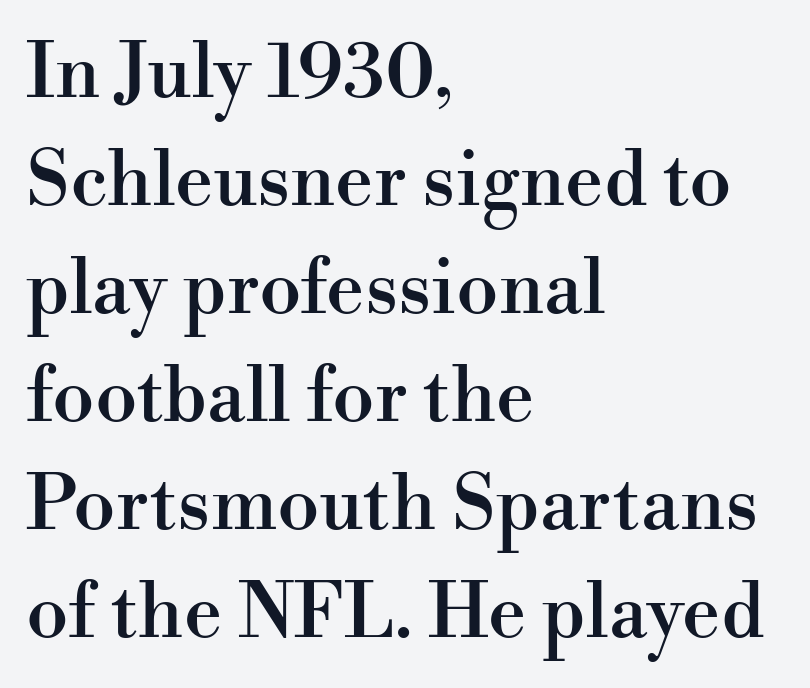
The words here are not underlined. The rendering keeps characters at their native spacing. Baseline-to-baseline distance is the conventional proportion of letter height. Horizontal alignment here is leftward, the default for most running prose. The rendering uses natural spacing where letterforms have individual widths.
